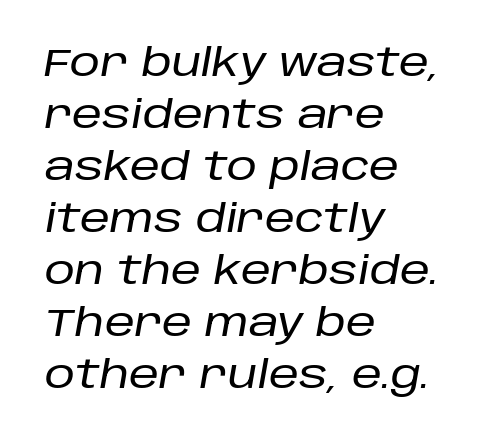
{"italic": "yes", "lean": "right", "slant_degrees": 10, "width": "normal", "stroke_contrast": "low", "x_height": "large", "monospaced": "no", "underline": "no", "align": "left", "line_spacing": "normal", "line_spacing_ratio": 1.37, "letter_spacing": "normal", "letter_spacing_em": 0.0, "glyph_px": 38}
